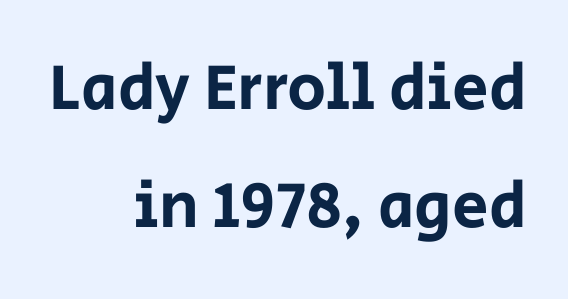
Q: Is the text italic (slanted)? A: No, it is upright.
Q: Is the typeface a serif or a sans-serif typeface? A: Sans-serif.
Q: Is the text underlined? A: No.
Q: How is the paragraph aligned? A: Right-aligned.
Q: Is the spacing between letters normal or unusually wide? A: Normal.
Q: Width (condensed, normal, or wide)? A: Normal.
Q: Stroke contrast? A: Low.
Q: x-height? A: Large.
Q: Monospaced? A: No.
